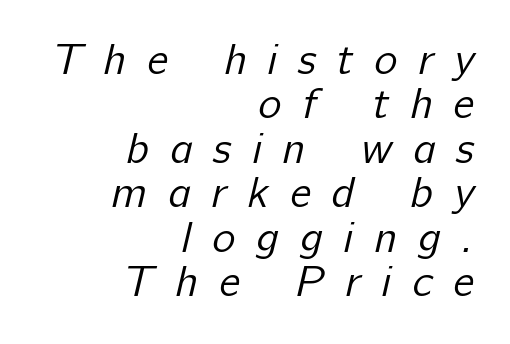
Beneath every word, the page is bare. Visually the block forms a straight wall on the right and a jagged coastline on the left. Honestly, the letter spacing is so wide it's the main thing you notice. Students, observe: this is what under-led, compact text looks like. The face looks like a standard text weight, possibly lighter.
